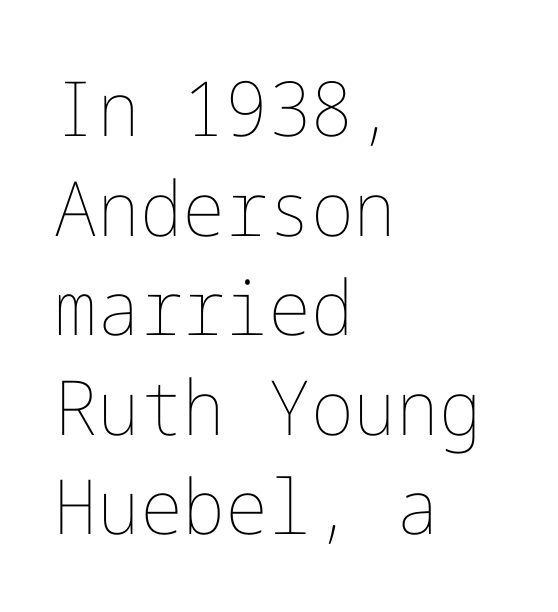
The image shows 76 px thin type, upright; set left-aligned, normal line spacing (1.31x), normal letter spacing, not underlined; low stroke contrast and a medium x-height.
